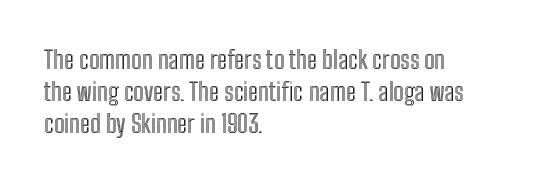
No italicization has been applied; the sample stays upright. This sample uses plain, unmodified letter spacing. Decoration check: the copy has no underline. The typesetter chose a ragged-right arrangement here. Interline gaps are of average width in this sample.
